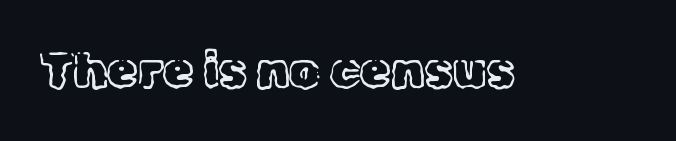
{"serif": "yes", "italic": "no", "bold": "no", "weight": "light", "width": "normal", "x_height": "medium", "monospaced": "no", "underline": "no", "letter_spacing": "normal", "letter_spacing_em": 0.0, "glyph_px": 49}
